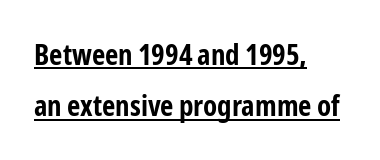
Q: Is the text bold? A: Yes.
Q: Is the text italic (slanted)? A: No, it is upright.
Q: Is the typeface a serif or a sans-serif typeface? A: Sans-serif.
Q: Is the text underlined? A: Yes.
Q: How is the paragraph aligned? A: Left-aligned.
Q: Is the spacing between letters normal or unusually wide? A: Normal.
Q: Width (condensed, normal, or wide)? A: Condensed.
Q: Stroke contrast? A: Low.
Q: x-height? A: Medium.
Q: Monospaced? A: No.
